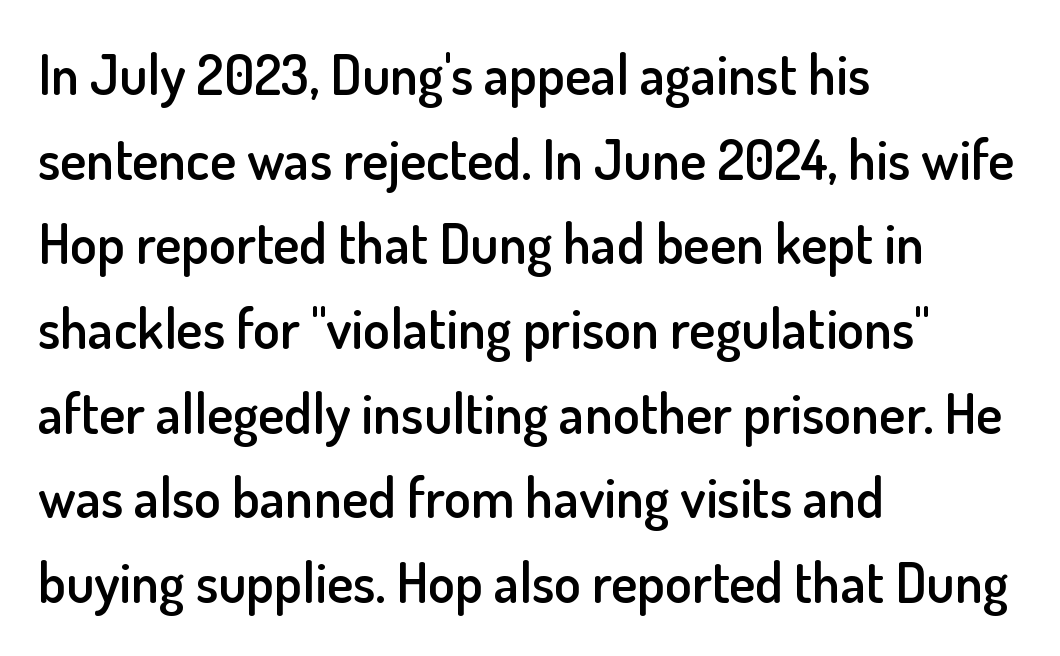
The image shows 55 px semibold sans-serif type, upright; set left-aligned, normal line spacing (1.54x), normal letter spacing, not underlined; low stroke contrast and a small x-height.
